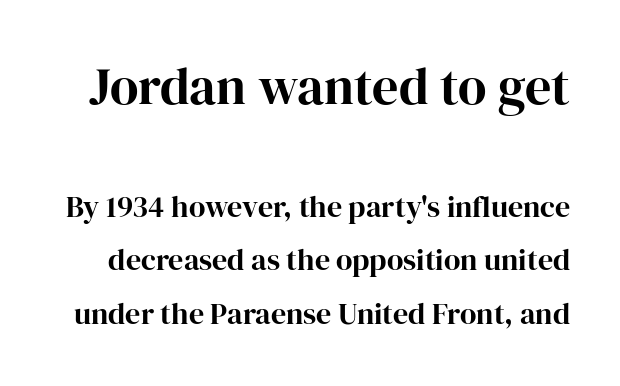
Classification — serif. The space beneath each line is pristine and unruled. In terms of letterspacing, this is plain default setting. Larger block? The one above; the one below is distinctly smaller. You can tell it's not italic because the verticals are truly vertical. Here the designer chose a conventional face with non-uniform glyph widths.
